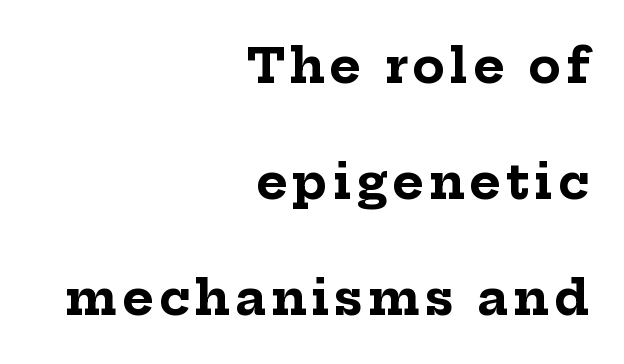
The image shows 48 px bold serif type, upright; set right-aligned, loose line spacing (2.42x), not underlined; low stroke contrast and a medium x-height.
